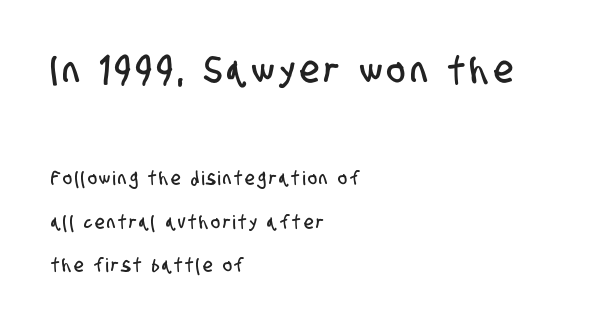
Q: Is the typeface a serif or a sans-serif typeface? A: Sans-serif.
Q: Is the text underlined? A: No.
Q: How is the paragraph aligned? A: Left-aligned.
Q: Is the spacing between lines tight, normal or loose? A: Loose.
Q: Which block of text is set in a larger size, the first (top) or the second (bottom)? A: The first (top) one.
Q: Width (condensed, normal, or wide)? A: Condensed.
Q: Stroke contrast? A: Low.
Q: x-height? A: Large.
Q: Monospaced? A: No.
